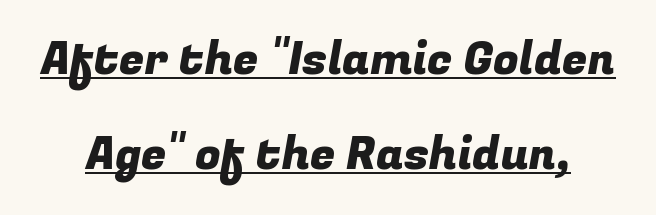
Q: Is the typeface a serif or a sans-serif typeface? A: Sans-serif.
Q: Is the text underlined? A: Yes.
Q: Is the spacing between letters normal or unusually wide? A: Normal.
Q: Is the spacing between lines tight, normal or loose? A: Loose.
Q: Width (condensed, normal, or wide)? A: Normal.
Q: Stroke contrast? A: Low.
Q: x-height? A: Medium.
Q: Monospaced? A: No.
